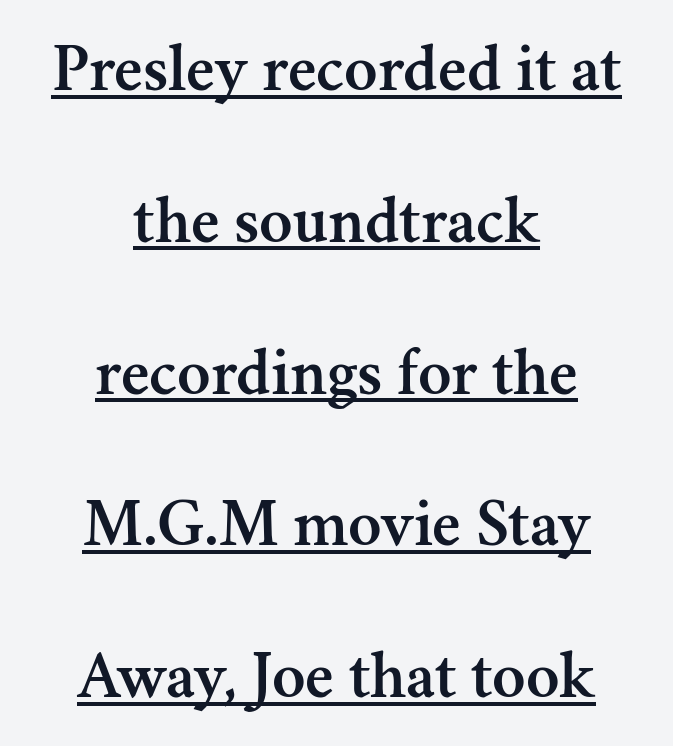
The image shows 69 px serif type, upright; set centered, loose line spacing (2.2x), normal letter spacing, underlined; medium stroke contrast and a small x-height.
